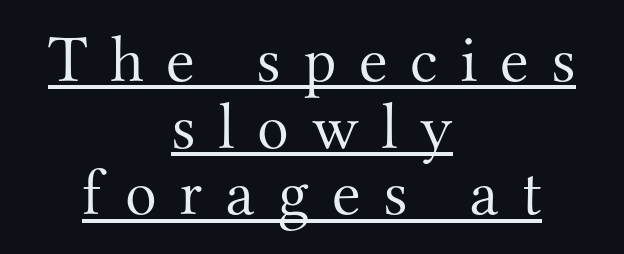
Q: Is the text bold? A: No.
Q: Is the text italic (slanted)? A: No, it is upright.
Q: Is the typeface a serif or a sans-serif typeface? A: Serif.
Q: Is the text underlined? A: Yes.
Q: How is the paragraph aligned? A: Centered.
Q: Is the spacing between letters normal or unusually wide? A: Unusually wide.
Q: Is the spacing between lines tight, normal or loose? A: Tight.
Q: Width (condensed, normal, or wide)? A: Normal.
Q: Stroke contrast? A: Medium.
Q: x-height? A: Small.
Q: Monospaced? A: No.
